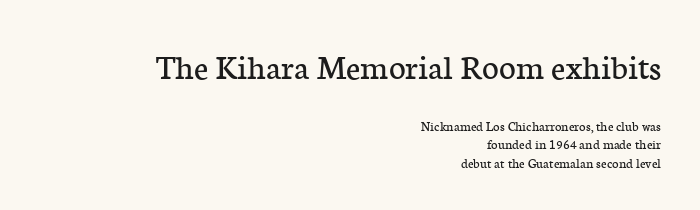
Does the leading feel generous? No, just average. Compared with a typical body face, this is equally light or lighter still. Is the lower block the larger one? No — the upper block carries the bigger type. This sample has the flowing, uneven cadence of proportional lettering. The specimen omits any rule beneath the text block's lines. The font family rendered here belongs to the serif group.
